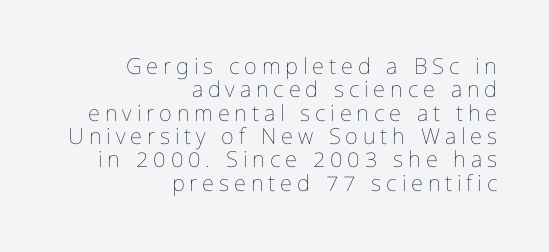
The image shows 22 px text type, upright; set right-aligned, tight line spacing (1.06x), unusually wide letter spacing (+0.22 em), not underlined.
